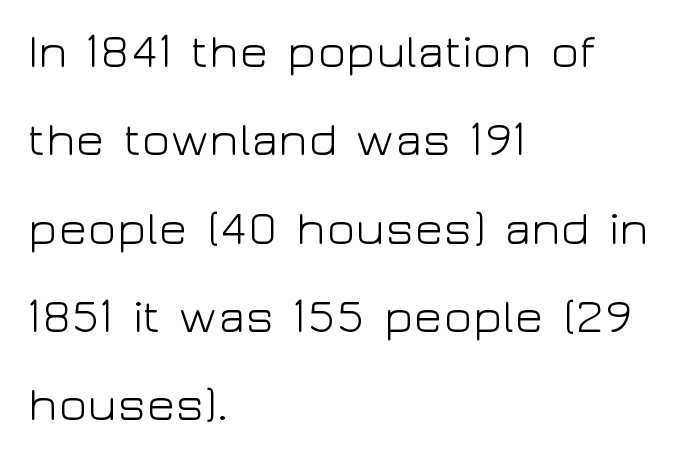
Weight class: somewhere from thin through regular. Designer's note — italics off, roman on. The letters advance in unequal steps, a hallmark of proportional type. The zone under the glyphs is completely vacant.
